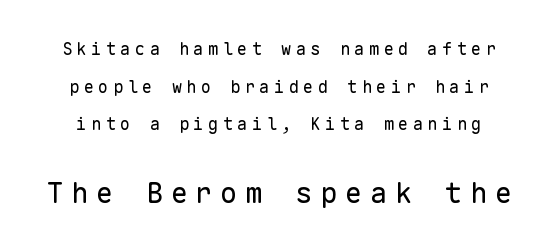
The string is rendered with underlining switched off. A typesetter would call this leading open, well beyond the default. Is this a fixed-width face? Yes — each glyph sits in an identical cell. Font category for this specimen: sans-serif.
